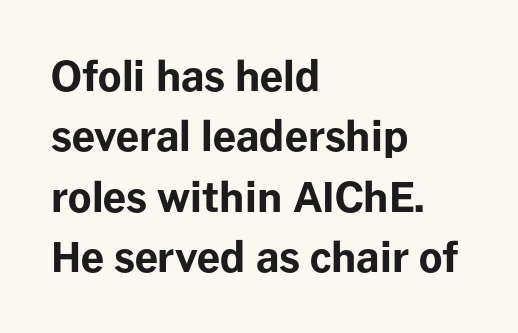
{"serif": "no", "italic": "no", "bold": "yes", "weight": "bold", "width": "normal", "stroke_contrast": "low", "x_height": "medium", "monospaced": "no", "underline": "no", "align": "left", "line_spacing": "normal", "line_spacing_ratio": 1.47, "letter_spacing": "normal", "letter_spacing_em": 0.0, "glyph_px": 41}
